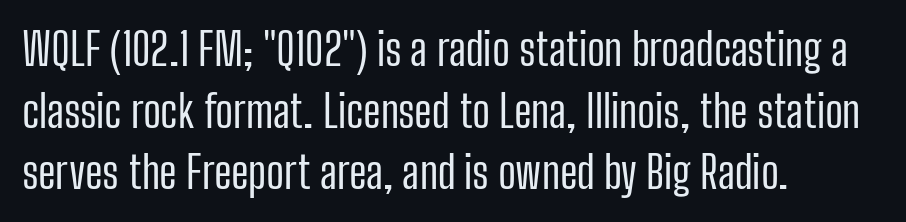
{"serif": "no", "italic": "no", "bold": "no", "weight": "regular", "width": "condensed", "stroke_contrast": "low", "x_height": "medium", "monospaced": "no", "underline": "no", "align": "left", "line_spacing": "normal", "line_spacing_ratio": 1.4, "letter_spacing": "normal", "letter_spacing_em": 0.0, "glyph_px": 44}
